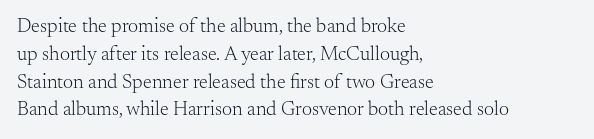
{"italic": "no", "bold": "no", "underline": "no", "align": "left", "line_spacing": "normal", "line_spacing_ratio": 1.39, "letter_spacing": "normal", "letter_spacing_em": 0.0, "glyph_px": 20}
